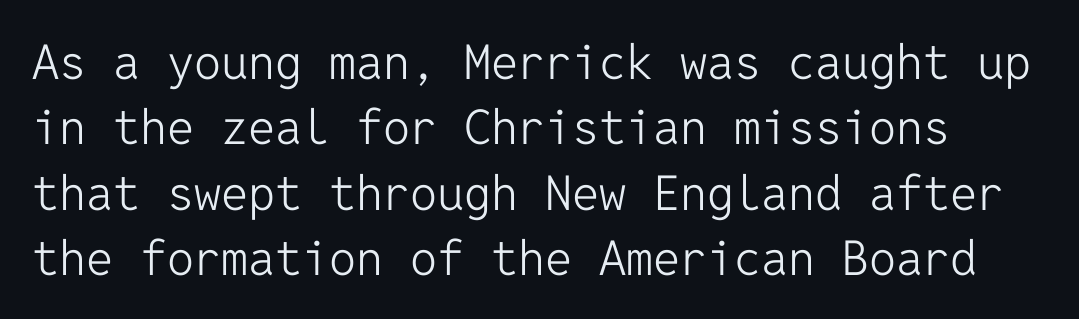
{"serif": "no", "italic": "no", "bold": "no", "weight": "light", "width": "normal", "stroke_contrast": "low", "x_height": "medium", "monospaced": "yes", "underline": "no", "line_spacing": "normal", "line_spacing_ratio": 1.36, "letter_spacing": "normal", "letter_spacing_em": 0.0, "glyph_px": 48}
